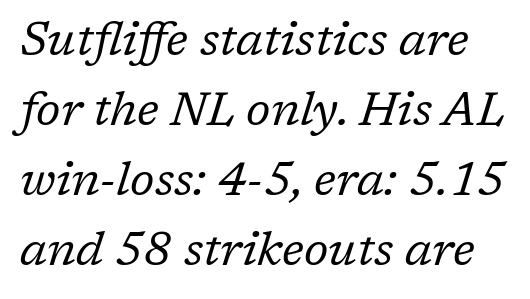
Q: Is the text bold? A: No.
Q: Is the text italic (slanted)? A: Yes, it leans right by about 17 degrees.
Q: Is the typeface a serif or a sans-serif typeface? A: Serif.
Q: Is the text underlined? A: No.
Q: Is the spacing between letters normal or unusually wide? A: Normal.
Q: Is the spacing between lines tight, normal or loose? A: Normal.
Q: Width (condensed, normal, or wide)? A: Normal.
Q: Stroke contrast? A: Low.
Q: x-height? A: Medium.
Q: Monospaced? A: No.
